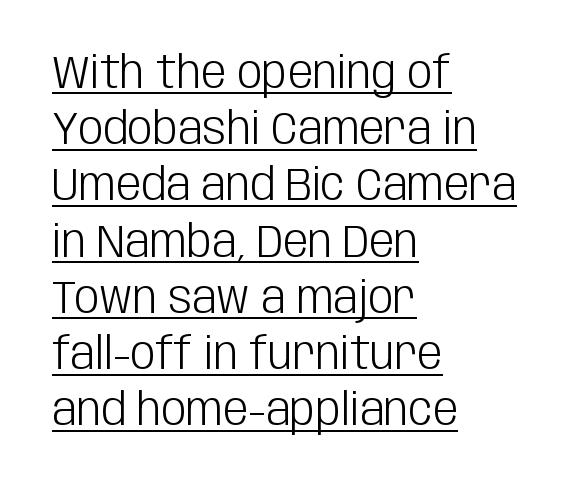
Q: Is the text bold? A: No.
Q: Is the text italic (slanted)? A: No, it is upright.
Q: Is the typeface a serif or a sans-serif typeface? A: Sans-serif.
Q: Is the text underlined? A: Yes.
Q: How is the paragraph aligned? A: Left-aligned.
Q: Is the spacing between letters normal or unusually wide? A: Normal.
Q: Is the spacing between lines tight, normal or loose? A: Normal.
Q: Width (condensed, normal, or wide)? A: Condensed.
Q: Stroke contrast? A: Low.
Q: x-height? A: Large.
Q: Monospaced? A: No.
